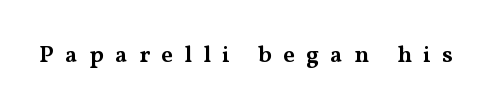
{"italic": "no", "bold": "semi", "underline": "no", "letter_spacing": "wide", "letter_spacing_em": 0.47, "glyph_px": 24}
